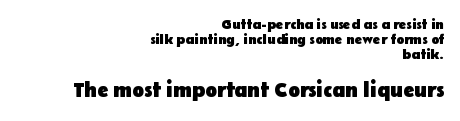
Q: Is the text bold? A: Yes.
Q: Is the text italic (slanted)? A: No, it is upright.
Q: Is the text underlined? A: No.
Q: How is the paragraph aligned? A: Right-aligned.
Q: Is the spacing between letters normal or unusually wide? A: Normal.
Q: Is the spacing between lines tight, normal or loose? A: Tight.
Q: Which block of text is set in a larger size, the first (top) or the second (bottom)? A: The second (bottom) one.
